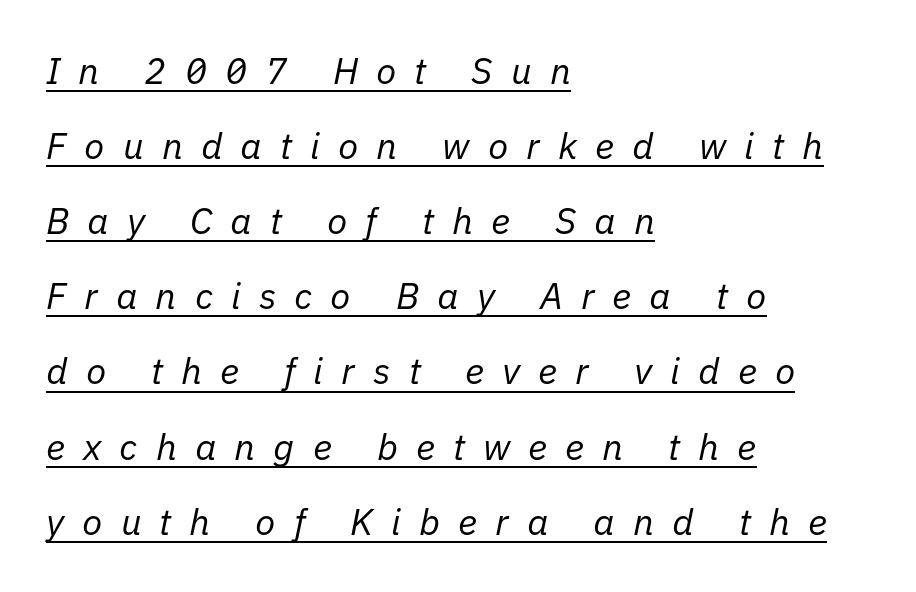
{"italic": "yes", "lean": "right", "slant_degrees": 11, "bold": "no", "weight": "regular", "width": "normal", "stroke_contrast": "low", "x_height": "medium", "monospaced": "no", "underline": "yes", "align": "left", "line_spacing": "loose", "line_spacing_ratio": 2.03, "letter_spacing": "wide", "letter_spacing_em": 0.49, "glyph_px": 37}
